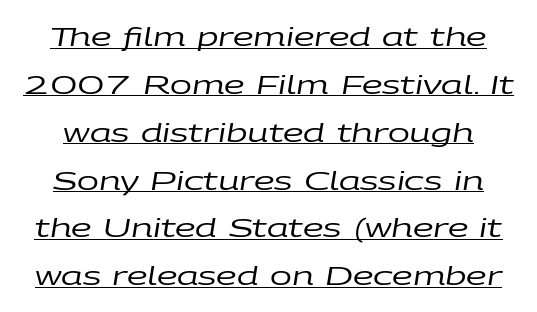
Nobody touched the tracking dial on this one. Bold? No — there's no thickening of the strokes. Underline: present. Emphasis-style slanted type is in use.
